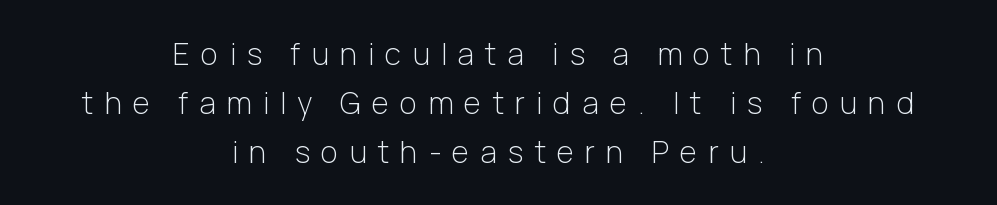
Q: Is the text bold? A: No.
Q: Is the text italic (slanted)? A: No, it is upright.
Q: Is the typeface a serif or a sans-serif typeface? A: Sans-serif.
Q: Is the text underlined? A: No.
Q: How is the paragraph aligned? A: Centered.
Q: Is the spacing between letters normal or unusually wide? A: Unusually wide.
Q: Is the spacing between lines tight, normal or loose? A: Normal.
Q: Width (condensed, normal, or wide)? A: Normal.
Q: Stroke contrast? A: Low.
Q: x-height? A: Medium.
Q: Monospaced? A: No.
